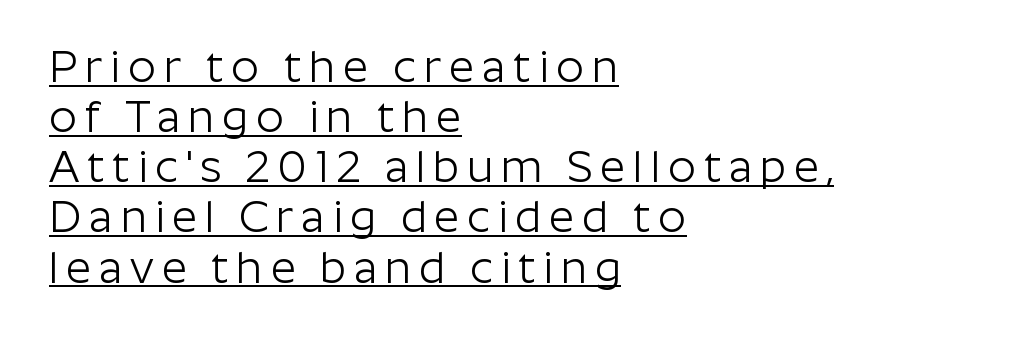
Q: Is the text bold? A: No.
Q: Is the text italic (slanted)? A: No, it is upright.
Q: Is the typeface a serif or a sans-serif typeface? A: Sans-serif.
Q: Is the text underlined? A: Yes.
Q: How is the paragraph aligned? A: Left-aligned.
Q: Is the spacing between lines tight, normal or loose? A: Tight.
Q: Width (condensed, normal, or wide)? A: Normal.
Q: Stroke contrast? A: Low.
Q: x-height? A: Medium.
Q: Monospaced? A: No.
